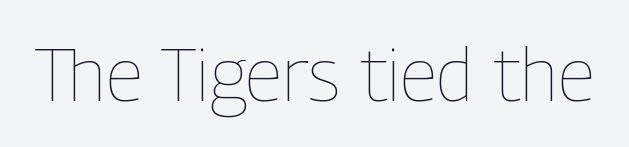
{"italic": "no", "bold": "no", "weight": "thin", "width": "condensed", "stroke_contrast": "low", "x_height": "medium", "monospaced": "no", "underline": "no", "letter_spacing": "normal", "letter_spacing_em": 0.0, "glyph_px": 74}
